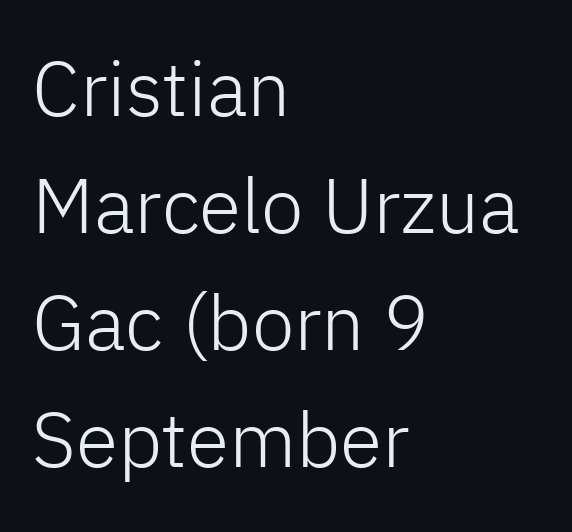
Q: Is the text bold? A: No.
Q: Is the text italic (slanted)? A: No, it is upright.
Q: Is the typeface a serif or a sans-serif typeface? A: Sans-serif.
Q: Is the text underlined? A: No.
Q: How is the paragraph aligned? A: Left-aligned.
Q: Is the spacing between letters normal or unusually wide? A: Normal.
Q: Is the spacing between lines tight, normal or loose? A: Normal.
Q: Width (condensed, normal, or wide)? A: Normal.
Q: Stroke contrast? A: Low.
Q: x-height? A: Medium.
Q: Monospaced? A: No.
